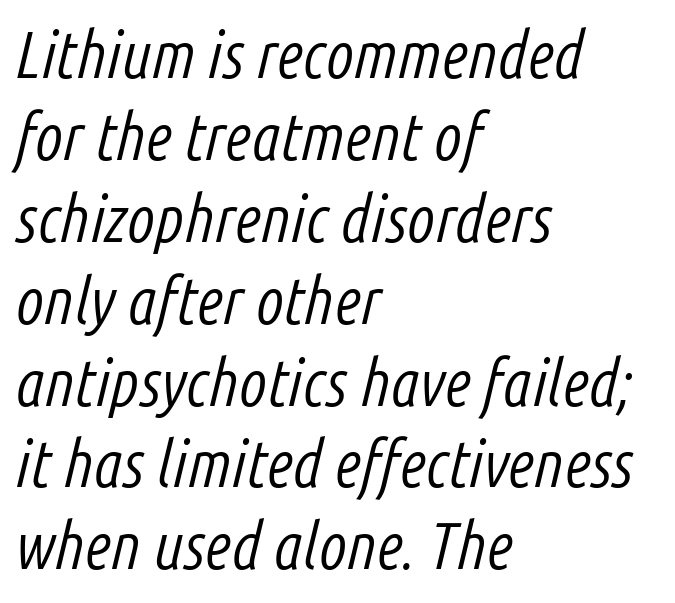
The image shows 65 px light, condensed type, italic (leaning right); set left-aligned, normal line spacing (1.26x), normal letter spacing, not underlined; low stroke contrast and a medium x-height.
